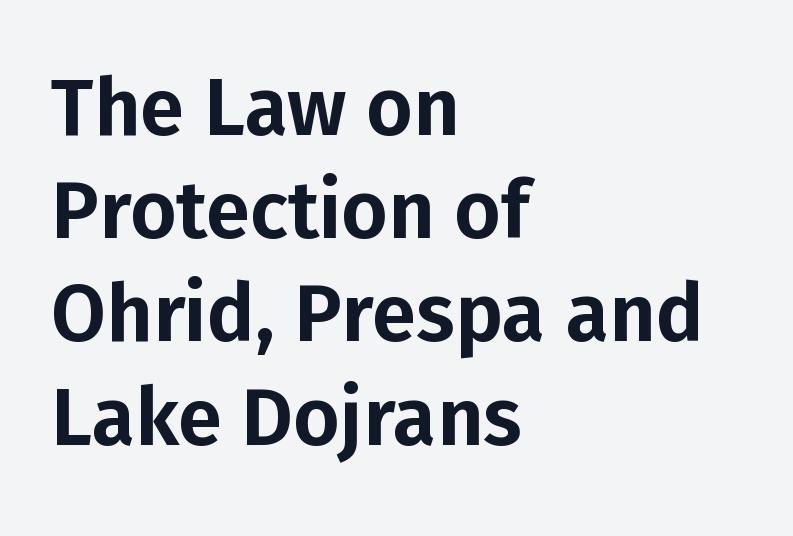
This sample has the flowing, uneven cadence of proportional lettering. A classic flush-left, rag-right setting is used for this passage. Type without underlining. Interline gaps are of average width in this sample. The letterforms sit shoulder to shoulder at normal distance. This is sans-serif lettering, the kind often seen on screens and signage.
